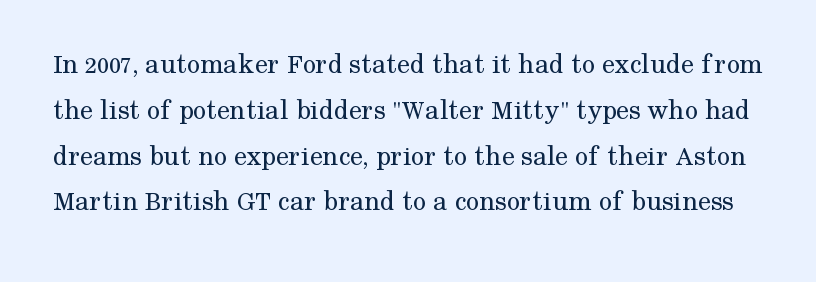
The image shows 29 px regular-weight serif type, upright; set normal line spacing (1.58x), normal letter spacing, not underlined; medium stroke contrast and a medium x-height.
